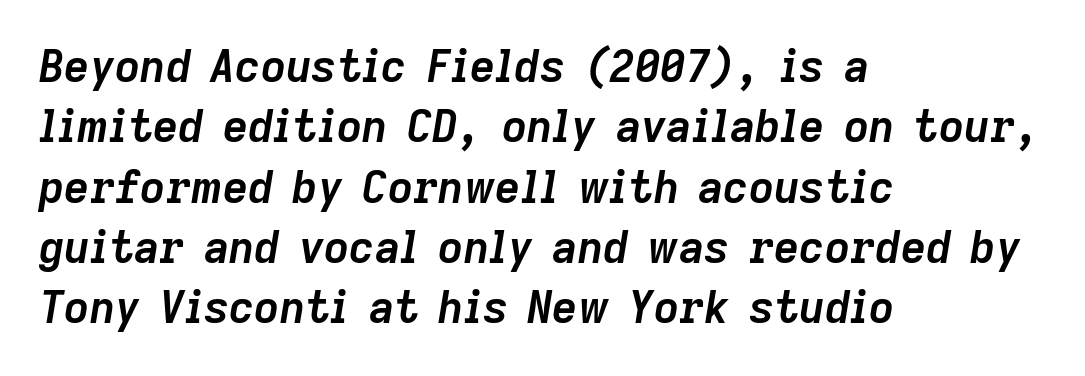
{"italic": "yes", "lean": "right", "slant_degrees": 9, "bold": "yes", "weight": "semibold", "width": "normal", "stroke_contrast": "low", "x_height": "medium", "monospaced": "no", "underline": "no", "align": "left", "line_spacing": "normal", "line_spacing_ratio": 1.37, "letter_spacing": "normal", "letter_spacing_em": 0.0, "glyph_px": 44}
